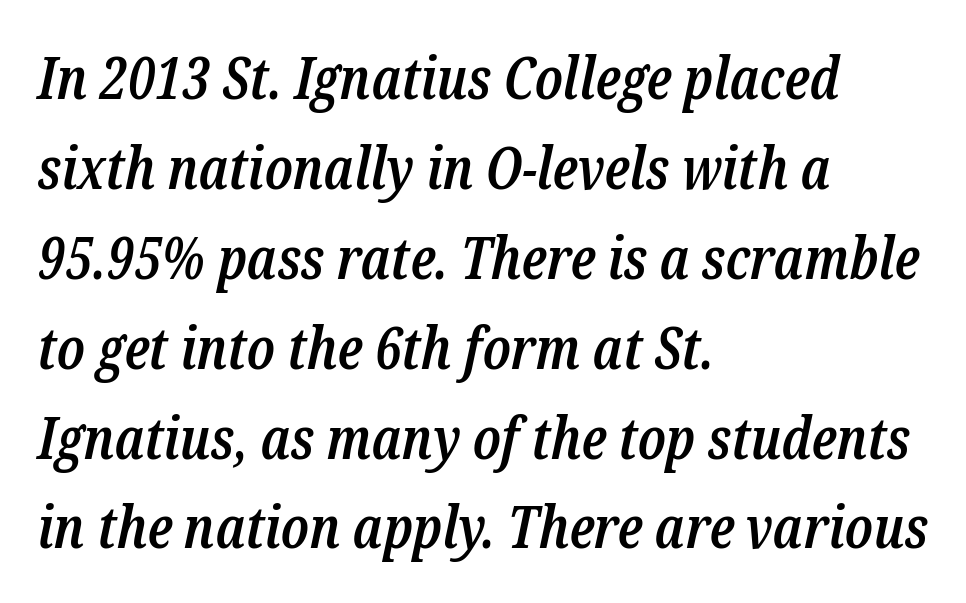
The horizontal fit of the characters is conventional and even. Quick note: interline space is typical. What weight is shown? A semibold, between regular and bold. Think of a printed novel: that variable character pitch is what you see here. Check the space under the baseline: it is left empty.
